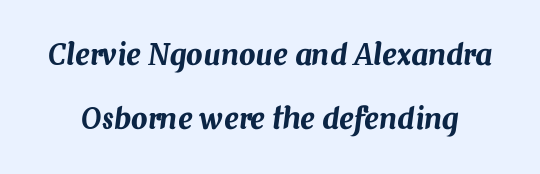
The image shows 29 px text type, italic (leaning right); set loose line spacing (2.22x), normal letter spacing, not underlined; medium stroke contrast and a medium x-height.
